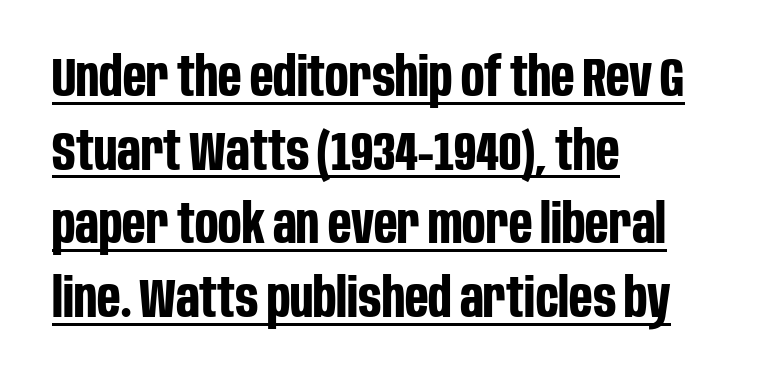
{"serif": "no", "italic": "no", "bold": "yes", "weight": "bold", "width": "condensed", "stroke_contrast": "low", "x_height": "large", "monospaced": "no", "underline": "yes", "align": "left", "line_spacing": "normal", "line_spacing_ratio": 1.34, "letter_spacing": "normal", "letter_spacing_em": 0.0, "glyph_px": 55}
